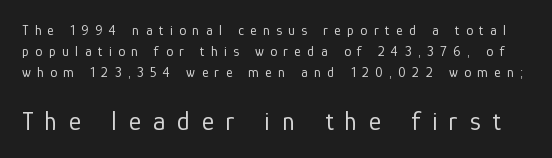
{"italic": "no", "bold": "no", "underline": "no", "line_spacing": "normal", "line_spacing_ratio": 1.5, "letter_spacing": "wide", "letter_spacing_em": 0.46, "larger_block": "second", "size_ratio": 1.86, "glyph_px": 26}
